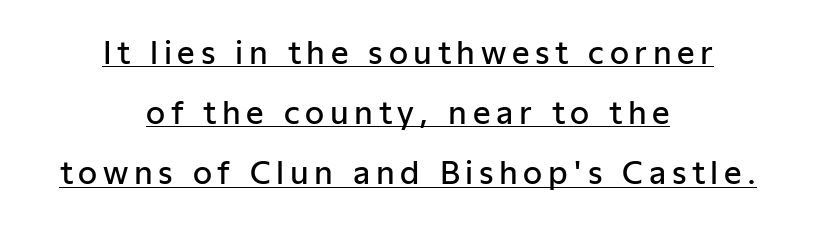
This is underlined copy, the kind a proofreader might mark for attention. Ordinary non-slanted type is in use. Teacher's note: observe the equal gaps on both sides — that is centered alignment. The face used here is a sans, in the tradition of grotesques and geometrics.
